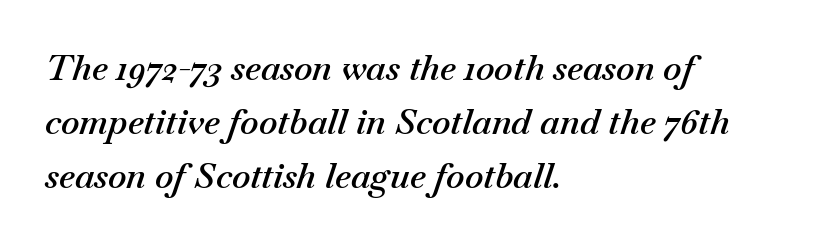
The image shows 35 px semibold type, italic (leaning right); set left-aligned, normal line spacing (1.54x), normal letter spacing, not underlined; medium stroke contrast and a small x-height.
